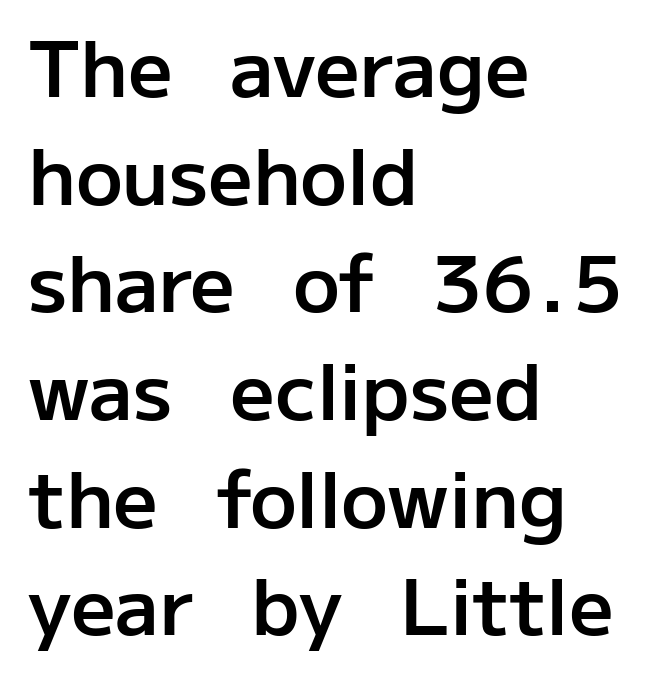
The image shows 78 px semibold sans-serif type, upright; set left-aligned, normal line spacing (1.38x), normal letter spacing, not underlined; low stroke contrast and a medium x-height.
